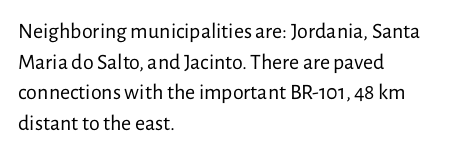
Here the glyphs are tracked normally, forming tight word shapes. This sample keeps an unexceptional amount of space between lines. Every character sits straight up, as roman type does. Each stroke keeps to a modest, everyday thickness or less. This rendering uses left alignment, leaving the right contour irregular. Descenders are the only things crossing below the line.
